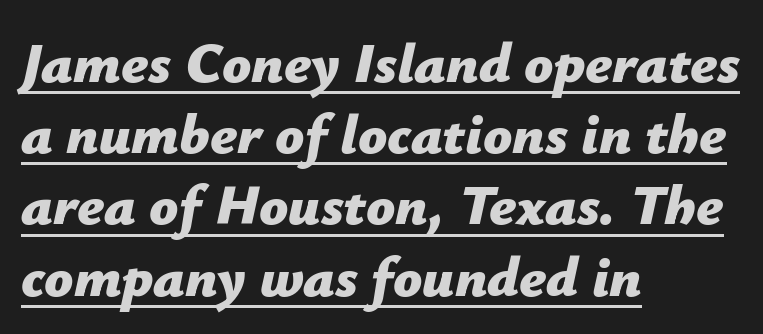
Q: Is the text bold? A: Yes.
Q: Is the text italic (slanted)? A: Yes, it leans right by about 12 degrees.
Q: Is the text underlined? A: Yes.
Q: How is the paragraph aligned? A: Left-aligned.
Q: Is the spacing between letters normal or unusually wide? A: Normal.
Q: Is the spacing between lines tight, normal or loose? A: Normal.
Q: Width (condensed, normal, or wide)? A: Normal.
Q: Stroke contrast? A: Low.
Q: x-height? A: Medium.
Q: Monospaced? A: No.
